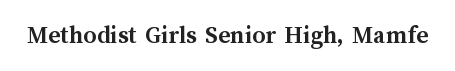
{"italic": "no", "bold": "yes", "underline": "no", "letter_spacing": "normal", "letter_spacing_em": 0.0, "glyph_px": 26}
